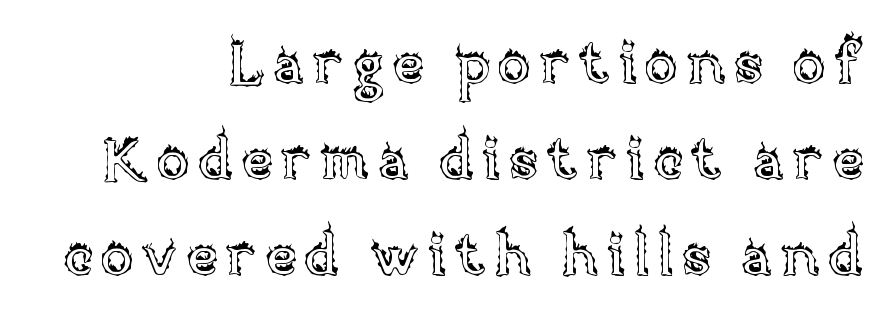
These lines were composed using upright roman letters. Quick note: underline off. Layout note: lines flush right. Here the designer chose a conventional face with non-uniform glyph widths. Is there much room between lines? A standard amount, neither cramped nor airy.
